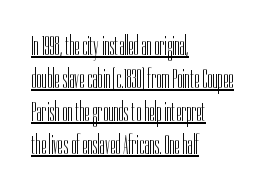
{"italic": "no", "bold": "no", "underline": "yes", "align": "left", "line_spacing_ratio": 1.22, "letter_spacing": "normal", "letter_spacing_em": 0.0, "glyph_px": 27}
